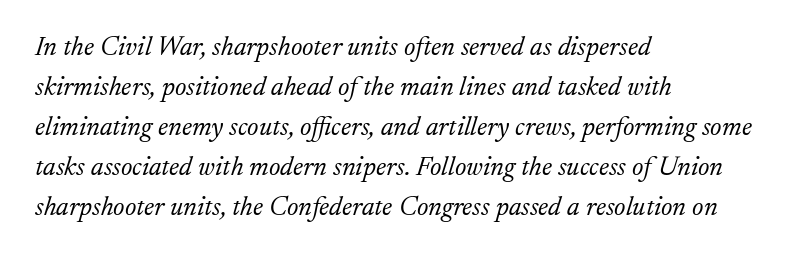
Line spacing here is normal. Summary of weight: not heavy and not bold. The zone under the glyphs is completely vacant. The rendering anchors every line to the left-hand side.
